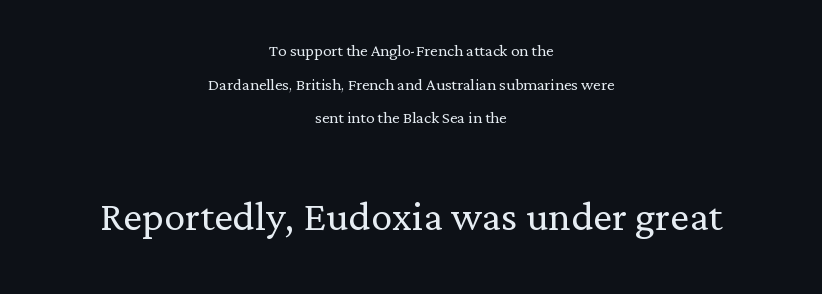
A clean baseline with only descenders dipping below it. Notice how descenders clear the ascenders below comfortably — that's standard leading. Heaviness? Minimal to ordinary, like unemphasized prose. Caption: upper text group reduced, lower text group enlarged.
